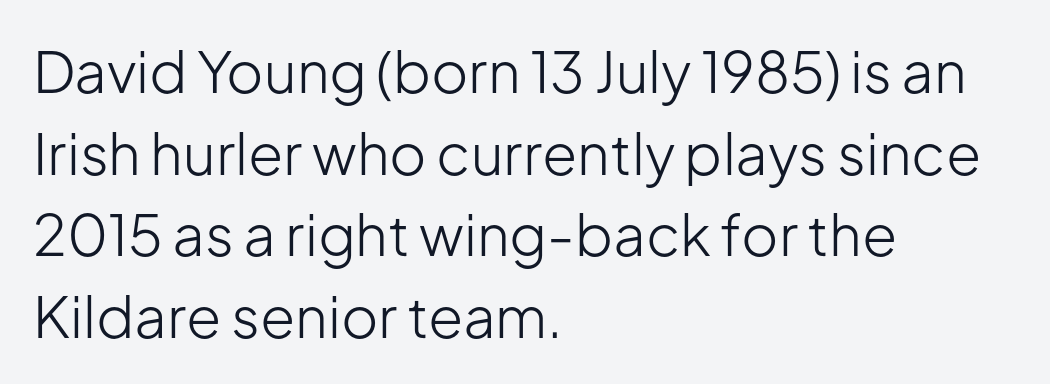
Q: Is the text bold? A: No.
Q: Is the text italic (slanted)? A: No, it is upright.
Q: Is the typeface a serif or a sans-serif typeface? A: Sans-serif.
Q: Is the text underlined? A: No.
Q: How is the paragraph aligned? A: Left-aligned.
Q: Is the spacing between letters normal or unusually wide? A: Normal.
Q: Is the spacing between lines tight, normal or loose? A: Normal.
Q: Width (condensed, normal, or wide)? A: Normal.
Q: Stroke contrast? A: Low.
Q: x-height? A: Medium.
Q: Monospaced? A: No.
